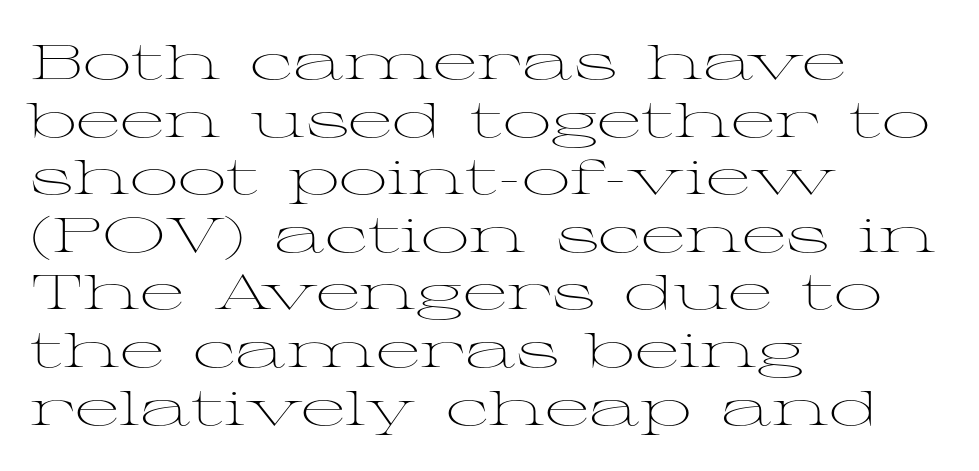
{"serif": "yes", "italic": "no", "bold": "no", "weight": "light", "width": "wide", "stroke_contrast": "medium", "x_height": "medium", "monospaced": "no", "underline": "no", "align": "left", "line_spacing_ratio": 1.2, "letter_spacing": "normal", "letter_spacing_em": 0.0, "glyph_px": 48}
